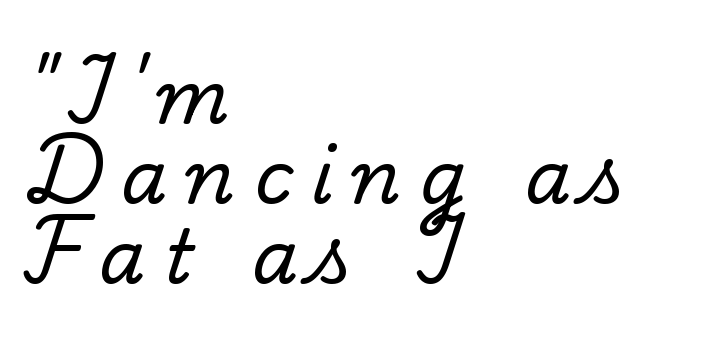
The image shows 74 px serif type; set left-aligned, tight line spacing (1.08x), unusually wide letter spacing (+0.25 em), not underlined; low stroke contrast and a small x-height.
